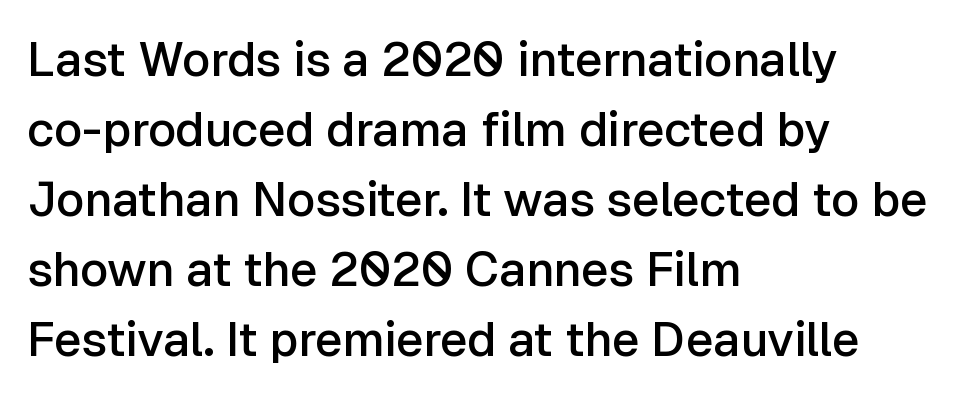
Q: Is the text bold? A: Semi-bold.
Q: Is the text italic (slanted)? A: No, it is upright.
Q: Is the typeface a serif or a sans-serif typeface? A: Sans-serif.
Q: Is the text underlined? A: No.
Q: How is the paragraph aligned? A: Left-aligned.
Q: Is the spacing between letters normal or unusually wide? A: Normal.
Q: Is the spacing between lines tight, normal or loose? A: Normal.
Q: Width (condensed, normal, or wide)? A: Normal.
Q: Stroke contrast? A: Low.
Q: x-height? A: Medium.
Q: Monospaced? A: No.
